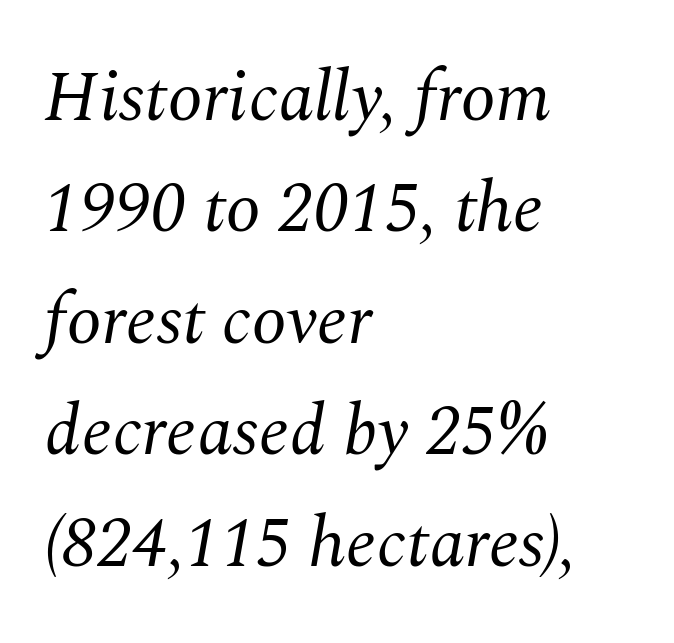
Q: Is the text bold? A: No.
Q: Is the text italic (slanted)? A: Yes, it leans right by about 10 degrees.
Q: Is the typeface a serif or a sans-serif typeface? A: Serif.
Q: Is the text underlined? A: No.
Q: How is the paragraph aligned? A: Left-aligned.
Q: Is the spacing between letters normal or unusually wide? A: Normal.
Q: Is the spacing between lines tight, normal or loose? A: Normal.
Q: Width (condensed, normal, or wide)? A: Normal.
Q: Stroke contrast? A: Medium.
Q: x-height? A: Medium.
Q: Monospaced? A: No.
